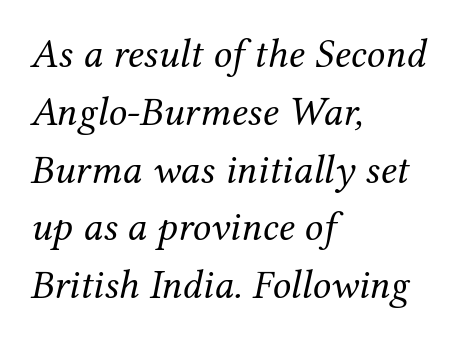
The image shows 41 px regular-weight serif type, italic (leaning right); set left-aligned, normal line spacing (1.41x), normal letter spacing, not underlined; medium stroke contrast and a medium x-height.
